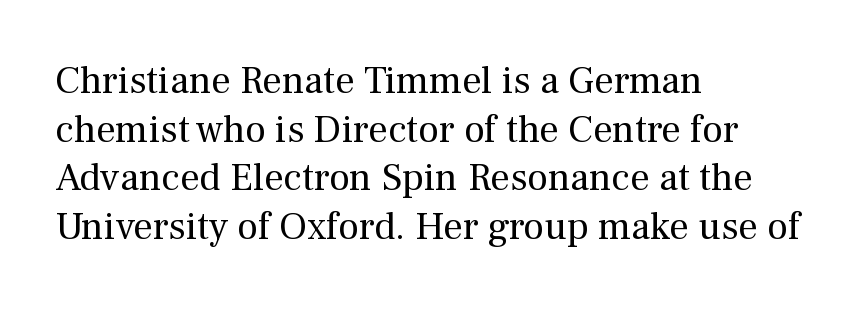
Q: Is the text bold? A: No.
Q: Is the text italic (slanted)? A: No, it is upright.
Q: Is the typeface a serif or a sans-serif typeface? A: Serif.
Q: Is the text underlined? A: No.
Q: How is the paragraph aligned? A: Left-aligned.
Q: Is the spacing between letters normal or unusually wide? A: Normal.
Q: Is the spacing between lines tight, normal or loose? A: Normal.
Q: Width (condensed, normal, or wide)? A: Normal.
Q: Stroke contrast? A: Medium.
Q: x-height? A: Medium.
Q: Monospaced? A: No.
